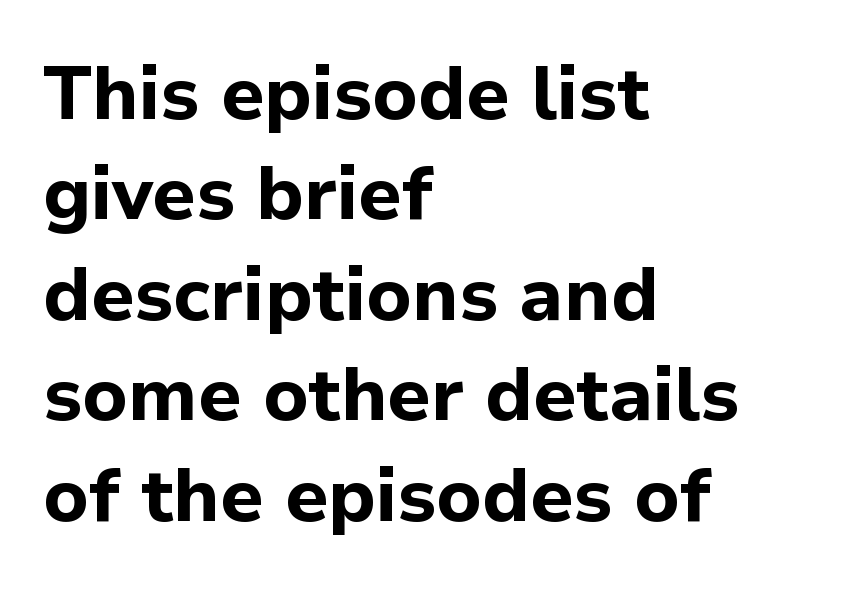
The image shows 75 px bold sans-serif type, upright; set left-aligned, normal line spacing (1.34x), normal letter spacing, not underlined; low stroke contrast and a medium x-height.
